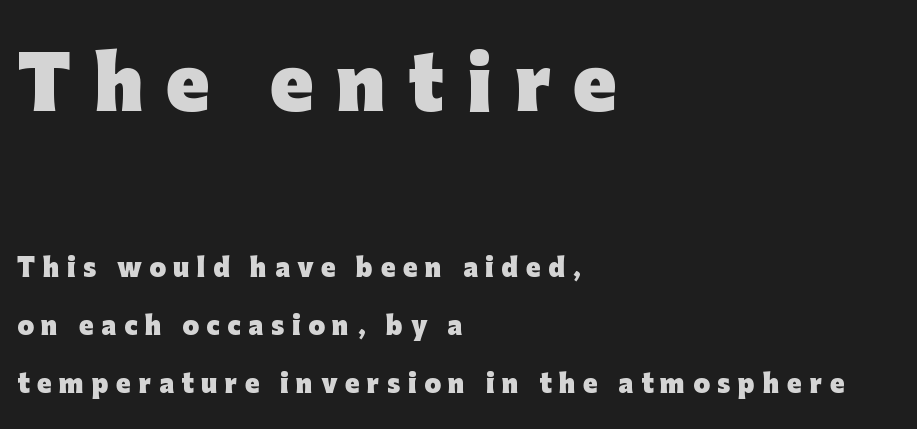
{"serif": "no", "italic": "no", "bold": "yes", "weight": "heavy", "width": "normal", "stroke_contrast": "low", "x_height": "medium", "monospaced": "no", "underline": "no", "align": "left", "line_spacing": "loose", "line_spacing_ratio": 2.41, "letter_spacing": "wide", "letter_spacing_em": 0.32, "larger_block": "first", "size_ratio": 2.96, "glyph_px": 71}
